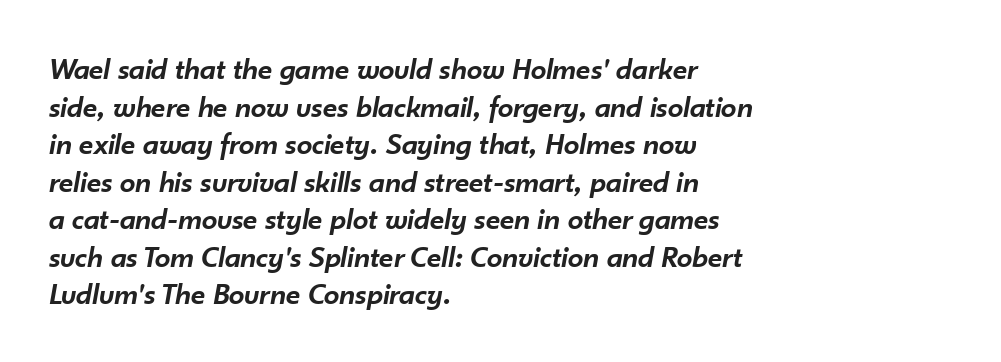
{"italic": "yes", "lean": "right", "slant_degrees": 10, "bold": "semi", "weight": "semibold", "width": "normal", "stroke_contrast": "low", "x_height": "small", "monospaced": "no", "underline": "no", "align": "left", "line_spacing_ratio": 1.21, "letter_spacing": "normal", "letter_spacing_em": 0.0, "glyph_px": 31}
